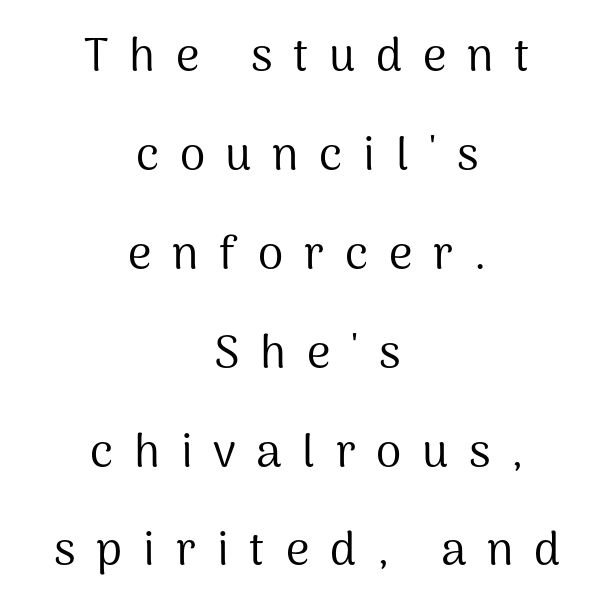
Q: Is the text bold? A: No.
Q: Is the text italic (slanted)? A: No, it is upright.
Q: Is the typeface a serif or a sans-serif typeface? A: Sans-serif.
Q: Is the text underlined? A: No.
Q: How is the paragraph aligned? A: Centered.
Q: Is the spacing between letters normal or unusually wide? A: Unusually wide.
Q: Is the spacing between lines tight, normal or loose? A: Loose.
Q: Width (condensed, normal, or wide)? A: Normal.
Q: Stroke contrast? A: Medium.
Q: x-height? A: Medium.
Q: Monospaced? A: No.
